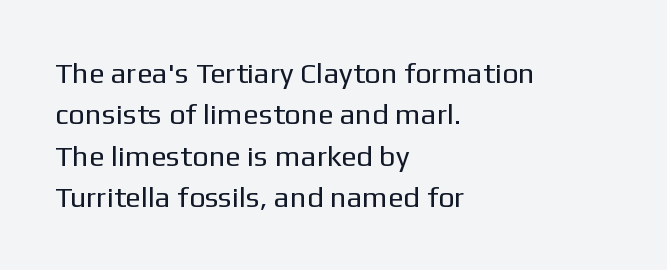
Q: Is the text bold? A: No.
Q: Is the text italic (slanted)? A: No, it is upright.
Q: Is the typeface a serif or a sans-serif typeface? A: Sans-serif.
Q: Is the text underlined? A: No.
Q: How is the paragraph aligned? A: Left-aligned.
Q: Is the spacing between letters normal or unusually wide? A: Normal.
Q: Is the spacing between lines tight, normal or loose? A: Normal.
Q: Width (condensed, normal, or wide)? A: Normal.
Q: Stroke contrast? A: Low.
Q: x-height? A: Medium.
Q: Monospaced? A: No.
